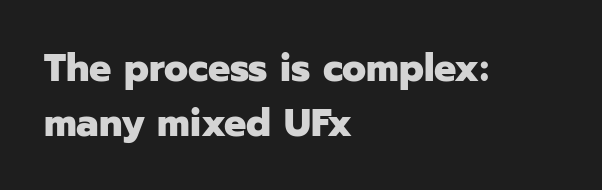
The image shows 39 px heavy sans-serif type, upright; set left-aligned, normal line spacing (1.4x), normal letter spacing, not underlined; low stroke contrast and a medium x-height.
